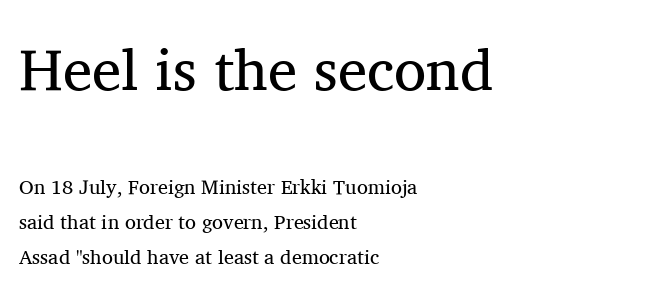
{"serif": "yes", "italic": "no", "bold": "no", "weight": "regular", "width": "normal", "stroke_contrast": "medium", "x_height": "medium", "monospaced": "no", "underline": "no", "align": "left", "line_spacing_ratio": 1.76, "letter_spacing": "normal", "letter_spacing_em": 0.0, "larger_block": "first", "size_ratio": 2.95, "glyph_px": 59}
